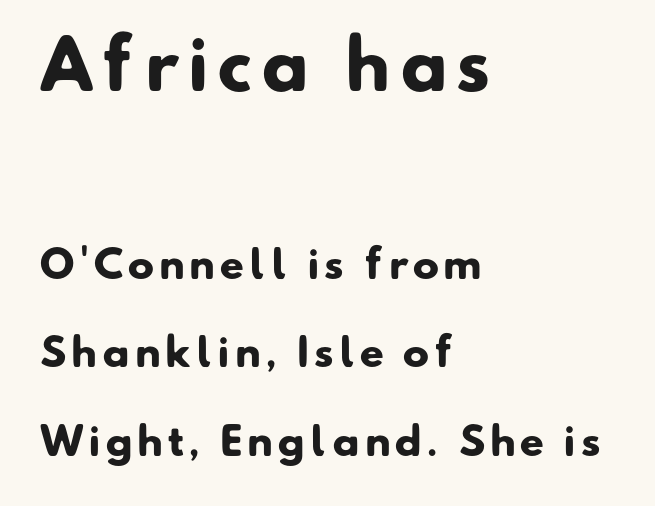
{"serif": "no", "bold": "yes", "weight": "heavy", "width": "normal", "stroke_contrast": "low", "x_height": "small", "monospaced": "no", "underline": "no", "align": "left", "line_spacing": "loose", "line_spacing_ratio": 2.27, "larger_block": "first", "size_ratio": 1.74, "glyph_px": 68}
